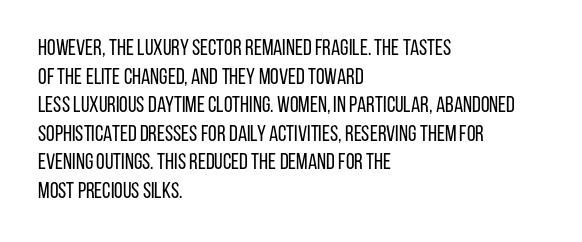
Q: Is the text bold? A: No.
Q: Is the text italic (slanted)? A: No, it is upright.
Q: Is the text underlined? A: No.
Q: How is the paragraph aligned? A: Left-aligned.
Q: Is the spacing between letters normal or unusually wide? A: Normal.
Q: Is the spacing between lines tight, normal or loose? A: Normal.
